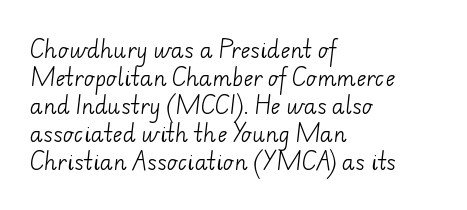
The image shows 21 px text type; set left-aligned, normal line spacing (1.33x), normal letter spacing, not underlined.
